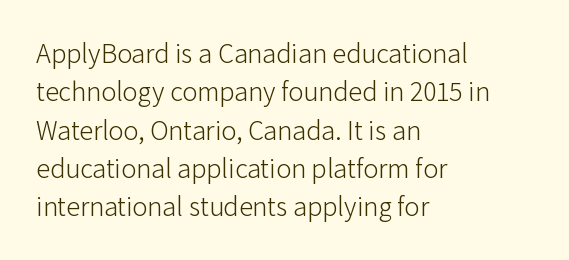
Casual observation: everything's shoved over to the left. Stroke mass is kept to a normal reading level or below. The letterforms sit shoulder to shoulder at normal distance. How would I describe the line gaps? Plain and ordinary. A roman cut, with each character standing at attention. Do the characters align in a grid? No, the font is proportional.
